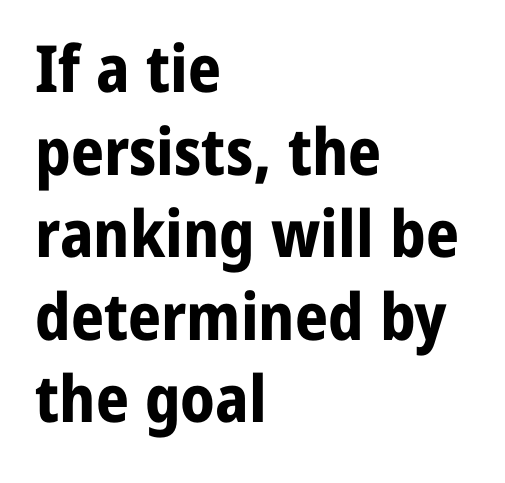
{"serif": "no", "italic": "no", "bold": "yes", "weight": "bold", "width": "normal", "stroke_contrast": "low", "x_height": "medium", "monospaced": "no", "underline": "no", "align": "left", "line_spacing": "normal", "line_spacing_ratio": 1.27, "letter_spacing": "normal", "letter_spacing_em": 0.0, "glyph_px": 65}
